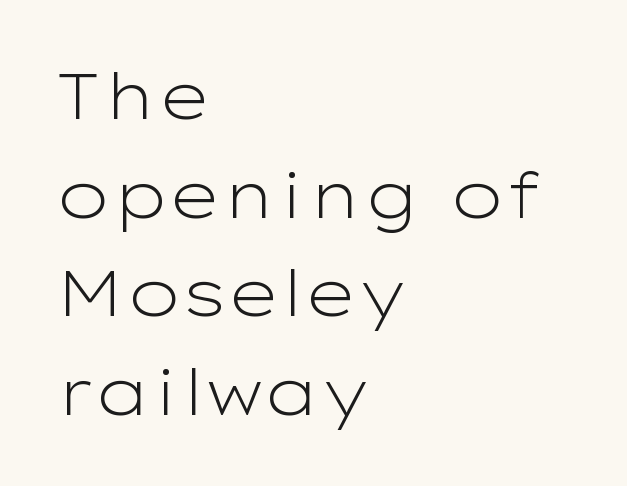
Is this a fixed-width face? No — the glyphs have proportional, varying widths. The foot of each line stays bare and open. The compositor pushed each line to the left boundary. If you drew a line through each stem, it would be perfectly vertical. The text was rendered using a sans face with plain stroke endings. The typeface has the unassuming heft of standard copy or less.
